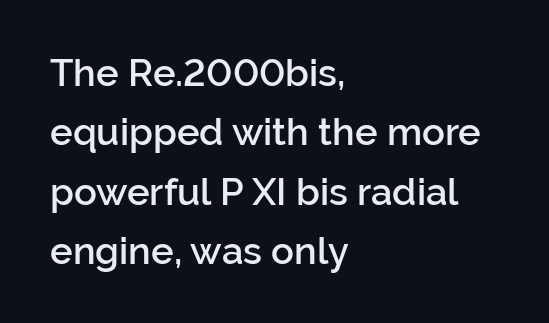
The image shows 38 px semibold sans-serif type, upright; set left-aligned, normal line spacing (1.56x), normal letter spacing, not underlined; low stroke contrast and a medium x-height.
